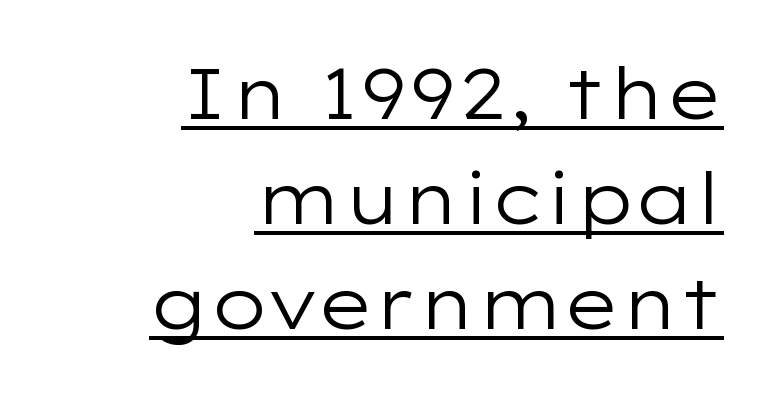
This reads as an unemphasized weight, regular at the heaviest. Reading down the column, the eye jumps a familiar distance to each next line. Type style note: lacks serifs. Right-aligned paragraph, ragged on the left.
